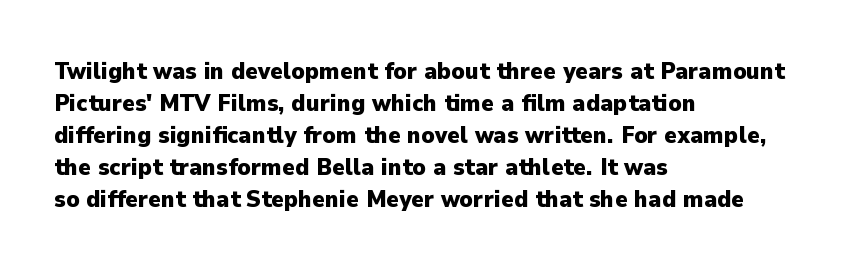
Q: Is the text bold? A: Yes.
Q: Is the text italic (slanted)? A: No, it is upright.
Q: Is the text underlined? A: No.
Q: How is the paragraph aligned? A: Left-aligned.
Q: Is the spacing between letters normal or unusually wide? A: Normal.
Q: Is the spacing between lines tight, normal or loose? A: Normal.
